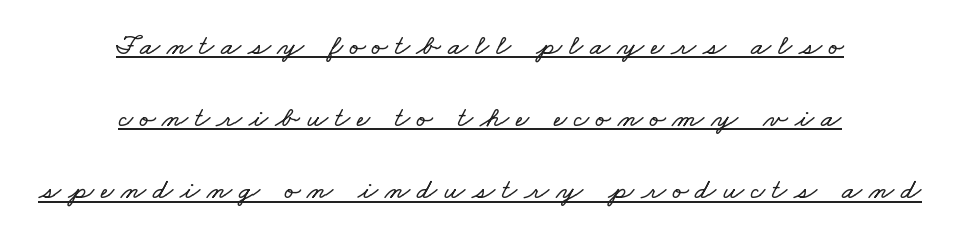
Varying glyph widths throughout — classic text-font behaviour. The rendering inserts visible extra space after every character. The string is rendered with underlining switched on. Is the block centered? Yes — each line is placed symmetrically about the middle. Loosely led — the rows are spread out.
